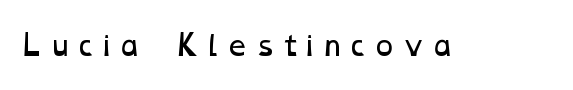
{"bold": "no", "weight": "regular", "width": "wide", "stroke_contrast": "low", "x_height": "medium", "monospaced": "no", "underline": "no", "glyph_px": 28}
